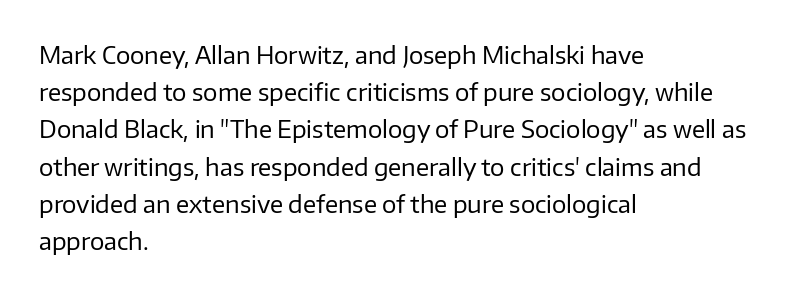
{"italic": "no", "bold": "no", "underline": "no", "align": "left", "line_spacing": "normal", "line_spacing_ratio": 1.55, "letter_spacing": "normal", "letter_spacing_em": 0.0, "glyph_px": 24}
